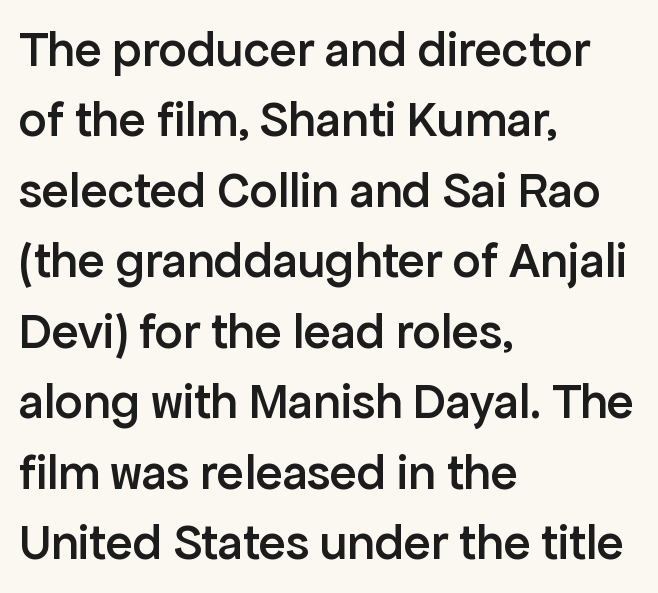
{"serif": "no", "italic": "no", "bold": "semi", "weight": "semibold", "width": "normal", "stroke_contrast": "low", "x_height": "medium", "monospaced": "no", "underline": "no", "align": "left", "line_spacing": "normal", "line_spacing_ratio": 1.41, "letter_spacing": "normal", "letter_spacing_em": 0.0, "glyph_px": 50}
